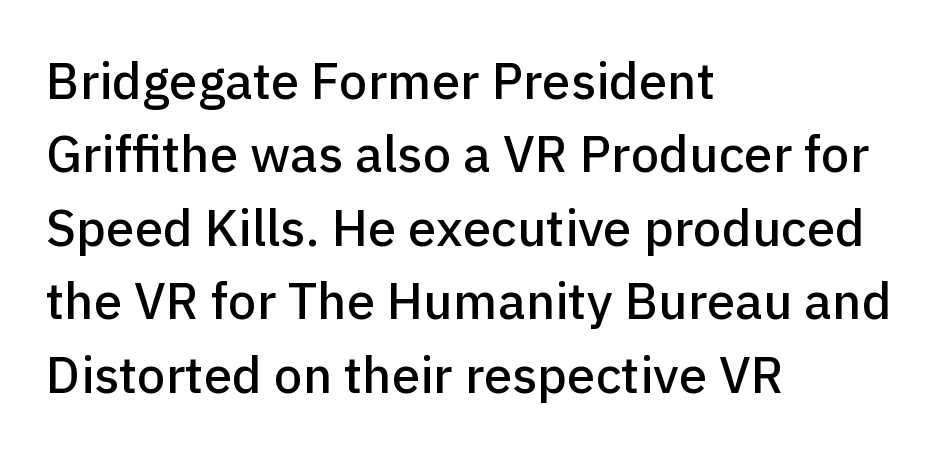
The image shows 51 px sans-serif type, upright; set left-aligned, normal line spacing (1.44x), normal letter spacing, not underlined; low stroke contrast and a medium x-height.
